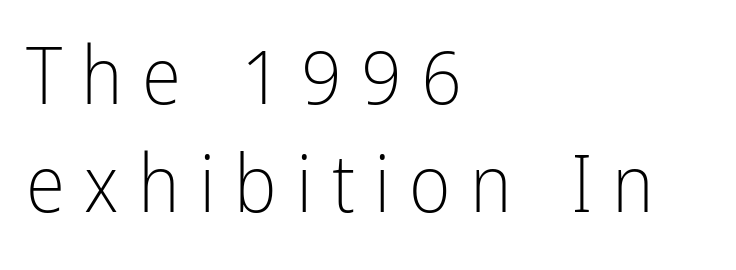
The image shows 80 px light, condensed sans-serif type, upright; set left-aligned, normal line spacing (1.35x), unusually wide letter spacing (+0.24 em), not underlined; low stroke contrast and a medium x-height.
